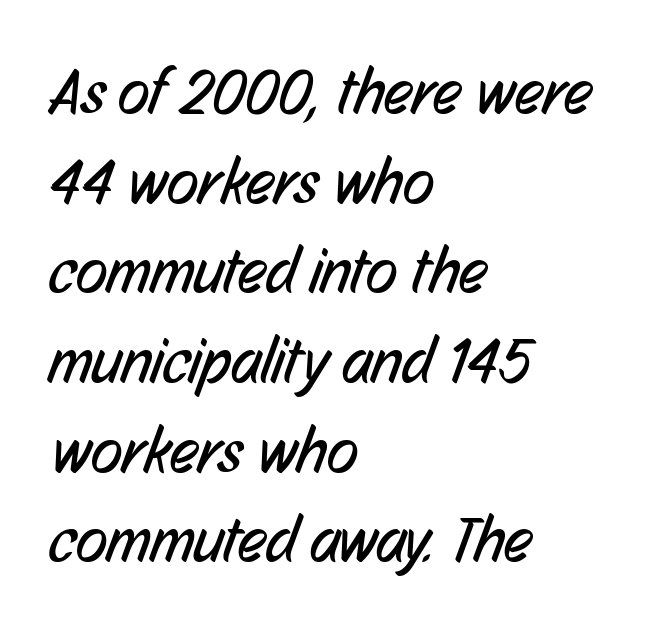
{"serif": "no", "bold": "no", "weight": "regular", "width": "condensed", "stroke_contrast": "low", "x_height": "medium", "monospaced": "no", "underline": "no", "align": "left", "line_spacing": "normal", "line_spacing_ratio": 1.38, "letter_spacing": "normal", "letter_spacing_em": 0.0, "glyph_px": 65}
